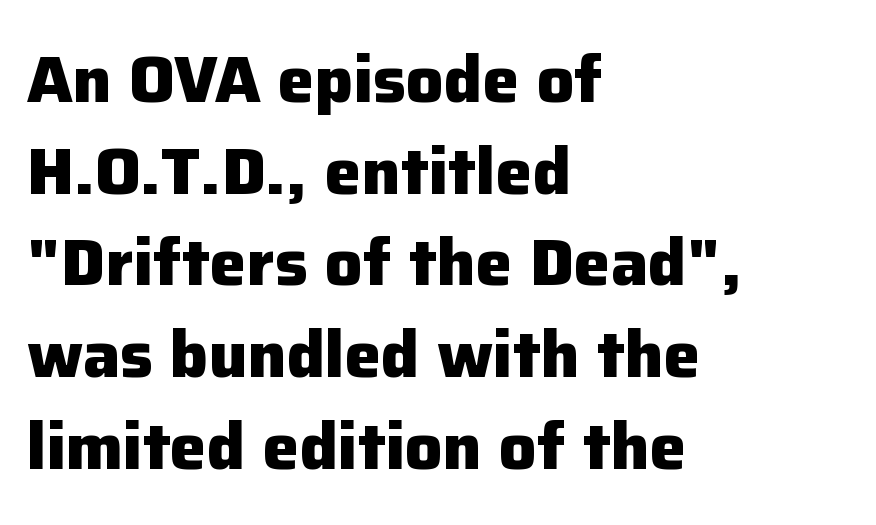
The characters display no serif detailing; their extremities are plain. Do the characters align in a grid? No, the font is proportional. Do the letters lean? They stand straight. The rendering anchors every line to the left-hand side.
